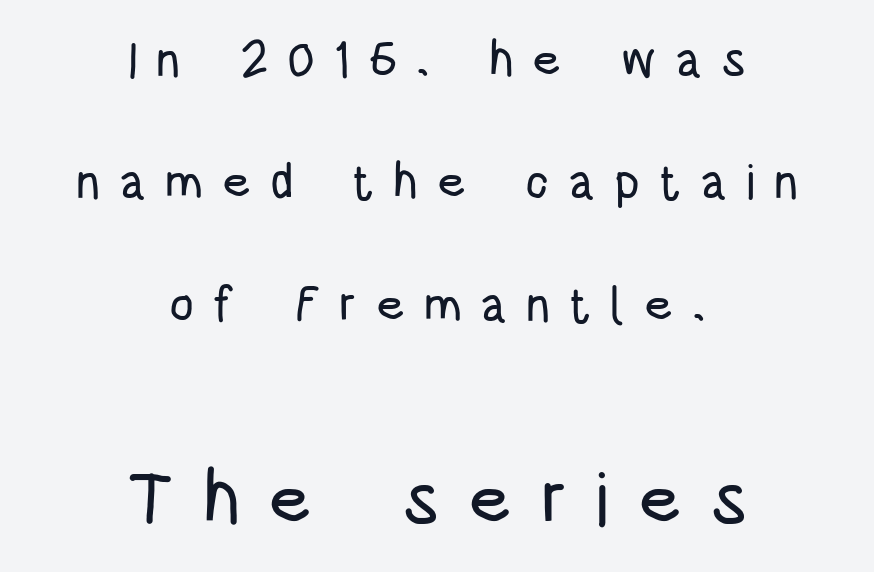
Letterform terminals end flat and unadorned throughout the passage. Both edges are ragged and mirror each other, which tells us the setting is centered. Here the designer chose a conventional face with non-uniform glyph widths. The baseline area is clear.
